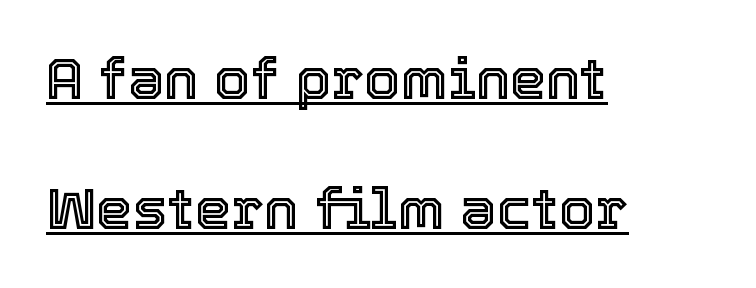
The image shows 58 px text type, upright; set left-aligned, loose line spacing (2.25x), normal letter spacing, underlined; a medium x-height.
